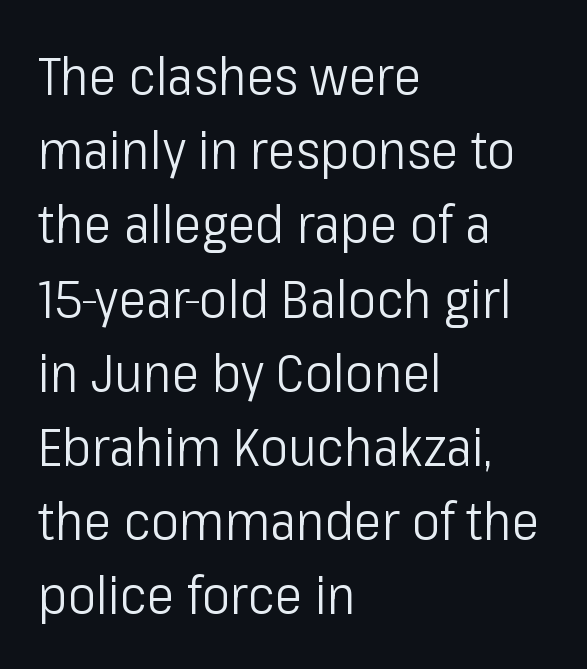
Q: Is the text bold? A: No.
Q: Is the text italic (slanted)? A: No, it is upright.
Q: Is the typeface a serif or a sans-serif typeface? A: Sans-serif.
Q: Is the text underlined? A: No.
Q: How is the paragraph aligned? A: Left-aligned.
Q: Is the spacing between letters normal or unusually wide? A: Normal.
Q: Is the spacing between lines tight, normal or loose? A: Normal.
Q: Width (condensed, normal, or wide)? A: Condensed.
Q: Stroke contrast? A: Low.
Q: x-height? A: Medium.
Q: Monospaced? A: No.
